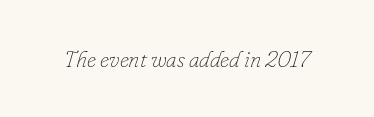
Q: Is the text bold? A: No.
Q: Is the text italic (slanted)? A: Yes, it leans right by about 16 degrees.
Q: Is the text underlined? A: No.
Q: Is the spacing between letters normal or unusually wide? A: Normal.
